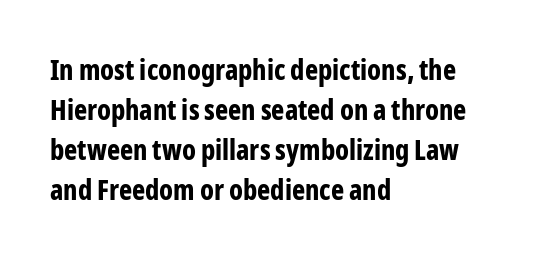
Italic: no, the glyphs are upright roman. Glance below the letters and you will spot only blank space. Tracking here is standard; glyphs follow each other at the usual distance. Regarding serifs, this sample does without them. Notice how descenders clear the ascenders below comfortably — that's standard leading.
